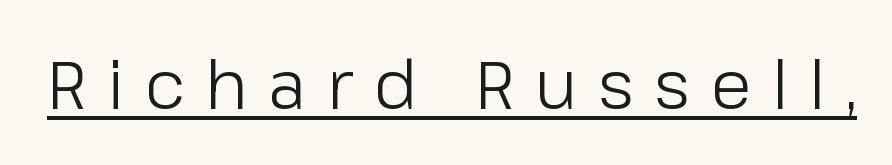
Q: Is the text bold? A: No.
Q: Is the text italic (slanted)? A: No, it is upright.
Q: Is the typeface a serif or a sans-serif typeface? A: Sans-serif.
Q: Is the text underlined? A: Yes.
Q: Is the spacing between letters normal or unusually wide? A: Unusually wide.
Q: Width (condensed, normal, or wide)? A: Normal.
Q: Stroke contrast? A: Low.
Q: x-height? A: Medium.
Q: Monospaced? A: No.
